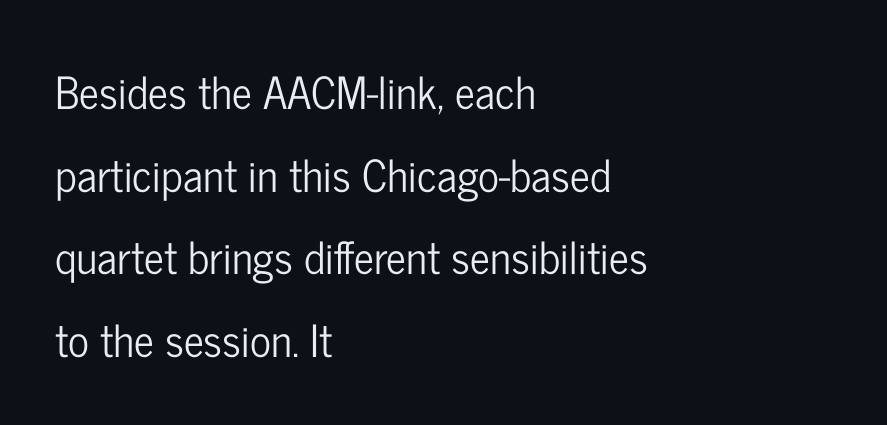
The image shows 44 px condensed sans-serif type, upright; set left-aligned, line spacing 1.88x, normal letter spacing, not underlined; low stroke contrast and a medium x-height.
